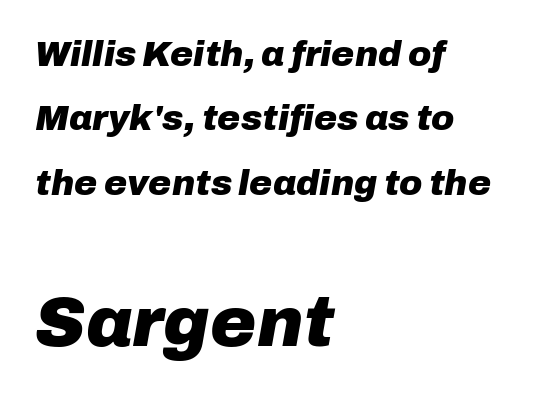
{"italic": "yes", "lean": "right", "slant_degrees": 10, "bold": "yes", "weight": "heavy", "width": "normal", "stroke_contrast": "low", "x_height": "medium", "monospaced": "no", "underline": "no", "align": "left", "line_spacing_ratio": 1.84, "letter_spacing": "normal", "letter_spacing_em": 0.0, "larger_block": "second", "size_ratio": 2.0, "glyph_px": 70}
